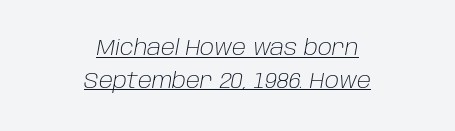
Q: Is the text bold? A: No.
Q: Is the text italic (slanted)? A: Yes, it leans right by about 10 degrees.
Q: Is the text underlined? A: Yes.
Q: How is the paragraph aligned? A: Centered.
Q: Is the spacing between letters normal or unusually wide? A: Normal.
Q: Is the spacing between lines tight, normal or loose? A: Normal.
